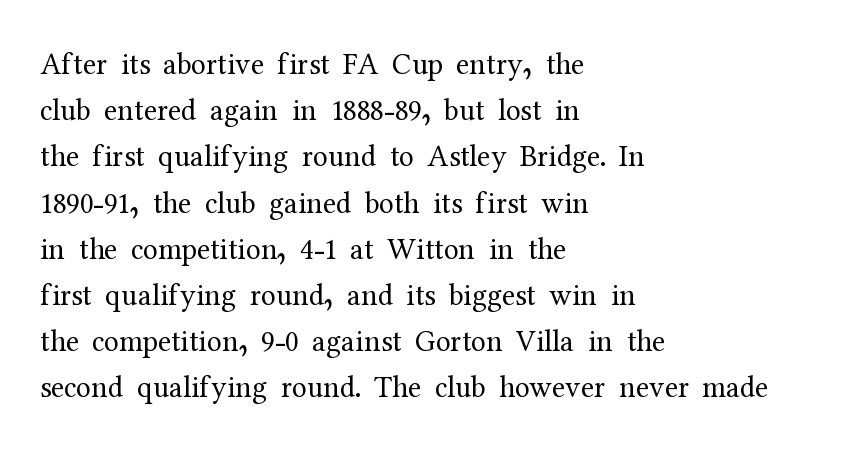
The image shows 30 px regular-weight serif type, upright; set left-aligned, normal line spacing (1.54x), normal letter spacing, not underlined; medium stroke contrast and a medium x-height.
